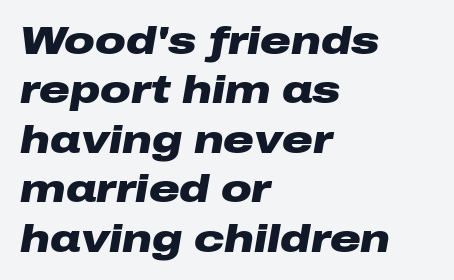
The face used here has the dense, thick strokes of a bold. Any mark beneath the type? The region is blank. The letters are slanted; this is an italic face. The paragraph has a hard left edge and a soft right edge.
